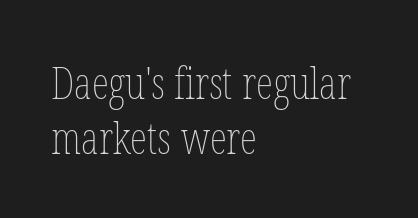
The image shows 44 px thin, condensed type, upright; set left-aligned, normal line spacing (1.25x), normal letter spacing, not underlined; low stroke contrast and a medium x-height.
